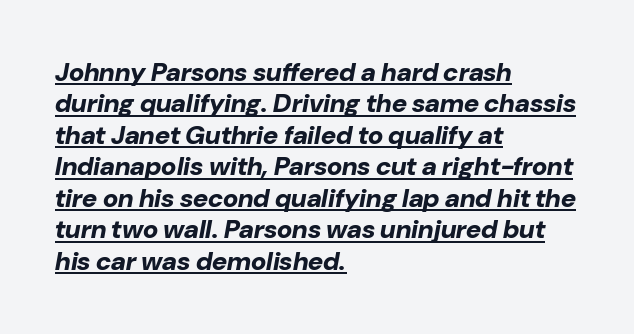
{"italic": "yes", "lean": "right", "slant_degrees": 10, "bold": "yes", "underline": "yes", "align": "left", "line_spacing_ratio": 1.21, "letter_spacing": "normal", "letter_spacing_em": 0.0, "glyph_px": 26}
